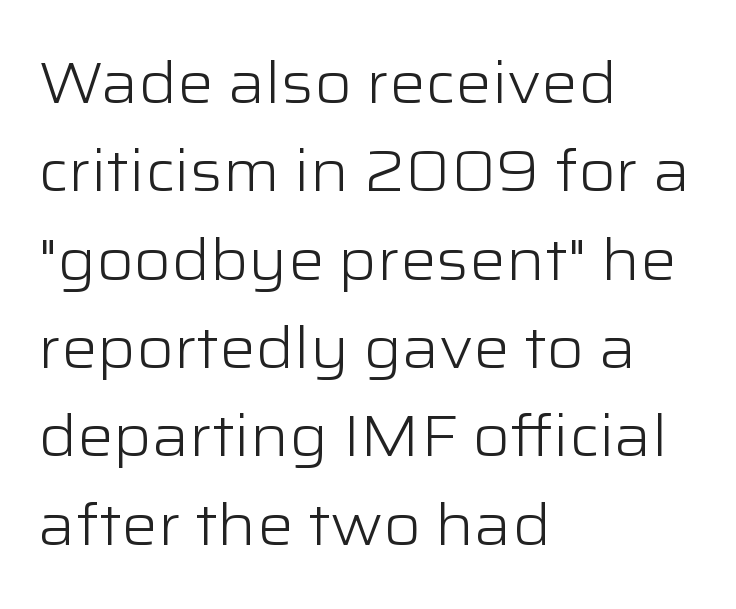
The image shows 57 px light, wide sans-serif type, upright; set left-aligned, normal line spacing (1.55x), normal letter spacing, not underlined; low stroke contrast and a medium x-height.
